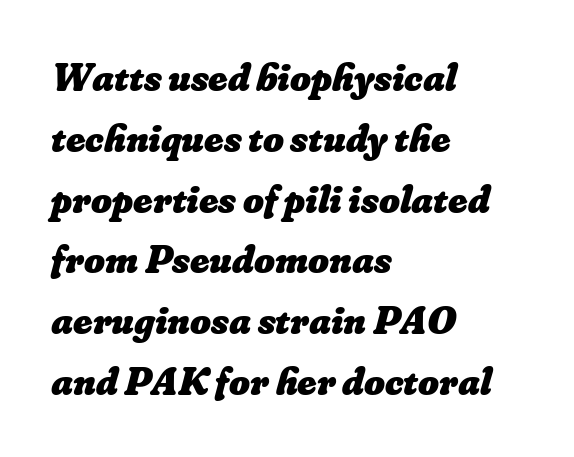
{"bold": "yes", "weight": "heavy", "width": "normal", "stroke_contrast": "low", "x_height": "small", "monospaced": "no", "underline": "no", "align": "left", "line_spacing": "normal", "line_spacing_ratio": 1.52, "letter_spacing": "normal", "letter_spacing_em": 0.0, "glyph_px": 40}
